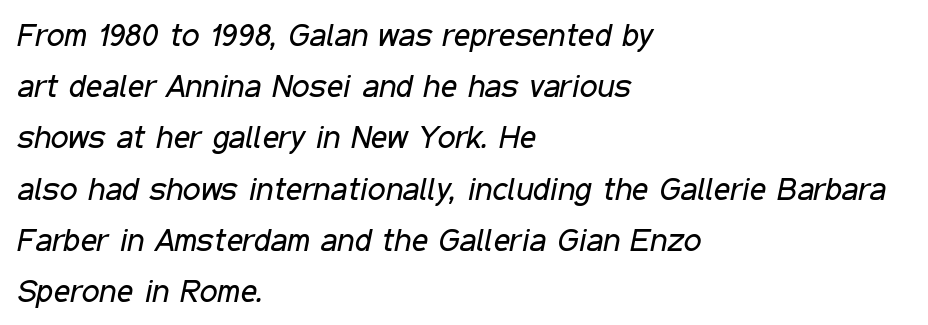
Q: Is the text bold? A: No.
Q: Is the text italic (slanted)? A: Yes, it leans right by about 11 degrees.
Q: Is the text underlined? A: No.
Q: How is the paragraph aligned? A: Left-aligned.
Q: Is the spacing between letters normal or unusually wide? A: Normal.
Q: Is the spacing between lines tight, normal or loose? A: Normal.
Q: Width (condensed, normal, or wide)? A: Condensed.
Q: Stroke contrast? A: Low.
Q: x-height? A: Medium.
Q: Monospaced? A: No.
